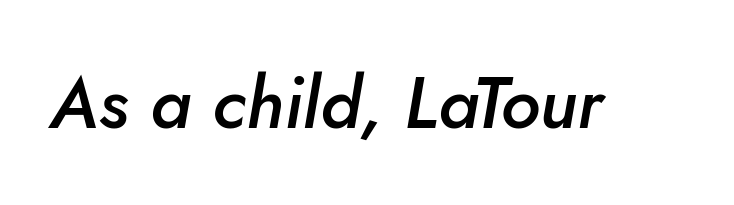
The image shows 72 px semibold type, italic (leaning right); set normal letter spacing, not underlined; low stroke contrast and a small x-height.
